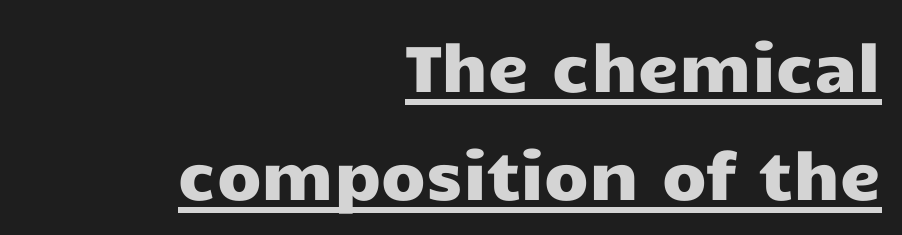
Q: Is the text italic (slanted)? A: No, it is upright.
Q: Is the typeface a serif or a sans-serif typeface? A: Sans-serif.
Q: Is the text underlined? A: Yes.
Q: How is the paragraph aligned? A: Right-aligned.
Q: Is the spacing between letters normal or unusually wide? A: Normal.
Q: Is the spacing between lines tight, normal or loose? A: Normal.
Q: Width (condensed, normal, or wide)? A: Wide.
Q: Stroke contrast? A: Low.
Q: x-height? A: Medium.
Q: Monospaced? A: No.
